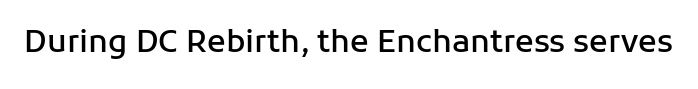
{"serif": "no", "italic": "no", "bold": "semi", "weight": "semibold", "width": "normal", "stroke_contrast": "low", "x_height": "medium", "monospaced": "no", "underline": "no", "letter_spacing": "normal", "letter_spacing_em": 0.0, "glyph_px": 31}
